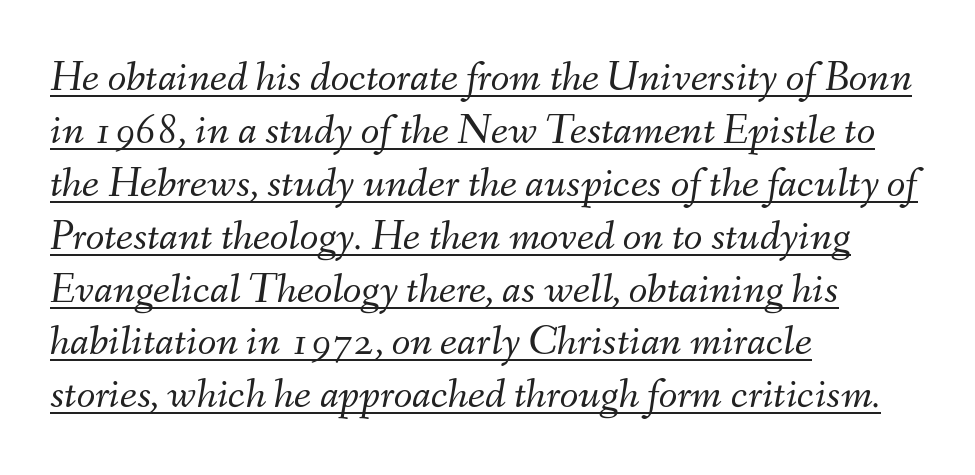
{"italic": "yes", "lean": "right", "slant_degrees": 9, "bold": "no", "weight": "light", "width": "normal", "stroke_contrast": "medium", "x_height": "small", "monospaced": "no", "underline": "yes", "align": "left", "line_spacing_ratio": 1.23, "letter_spacing": "normal", "letter_spacing_em": 0.0, "glyph_px": 43}
